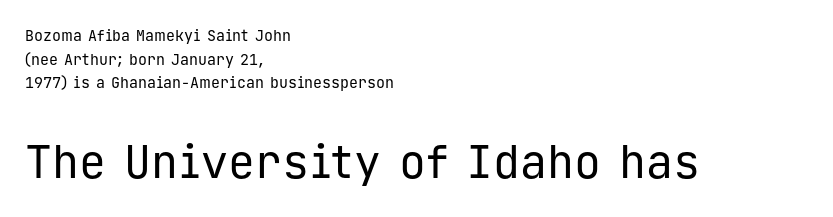
The image shows 45 px regular-weight sans-serif type, upright, monospaced; set left-aligned, normal line spacing (1.57x), normal letter spacing, not underlined; the second (bottom) block is 3.0x larger; low stroke contrast and a medium x-height.
